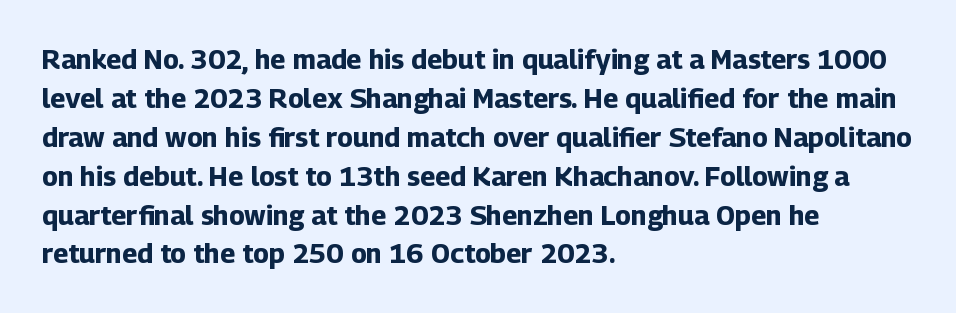
Q: Is the text bold? A: Yes.
Q: Is the text italic (slanted)? A: No, it is upright.
Q: Is the text underlined? A: No.
Q: How is the paragraph aligned? A: Left-aligned.
Q: Is the spacing between letters normal or unusually wide? A: Normal.
Q: Is the spacing between lines tight, normal or loose? A: Normal.
